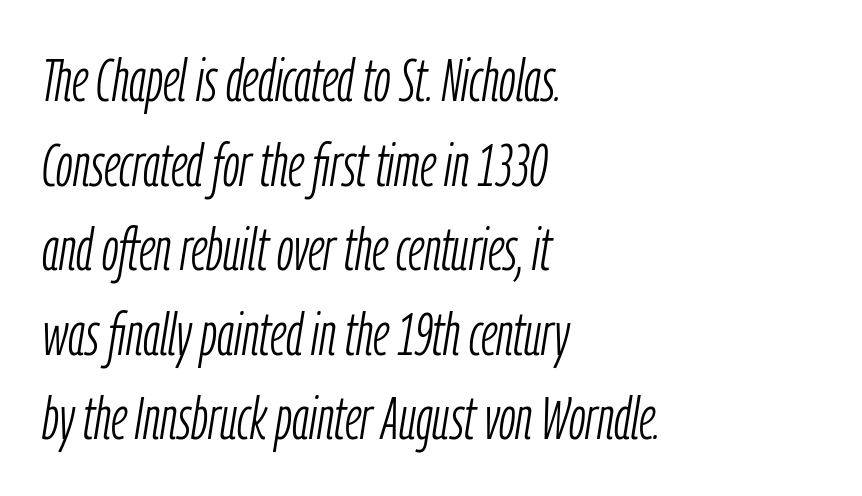
{"italic": "yes", "lean": "right", "slant_degrees": 9, "bold": "no", "weight": "light", "width": "condensed", "stroke_contrast": "low", "x_height": "medium", "monospaced": "no", "underline": "no", "align": "left", "line_spacing": "normal", "line_spacing_ratio": 1.41, "letter_spacing": "normal", "letter_spacing_em": 0.0, "glyph_px": 60}
